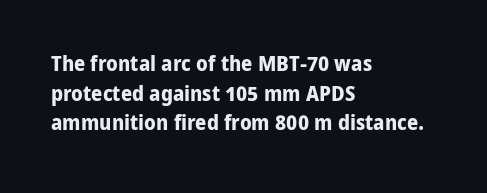
The image shows 22 px bold type, upright; set left-aligned, normal line spacing (1.35x), normal letter spacing, not underlined.
